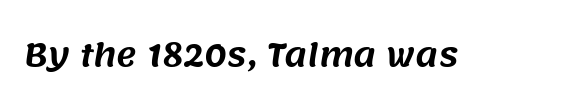
The image shows 31 px sans-serif type; set normal letter spacing, not underlined; medium stroke contrast and a large x-height.
